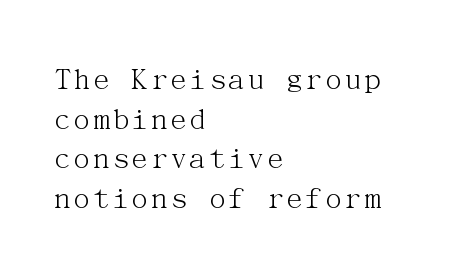
{"serif": "yes", "italic": "no", "bold": "no", "weight": "light", "width": "normal", "stroke_contrast": "medium", "x_height": "medium", "underline": "no", "align": "left", "line_spacing_ratio": 1.2, "letter_spacing": "normal", "letter_spacing_em": 0.0, "glyph_px": 33}
